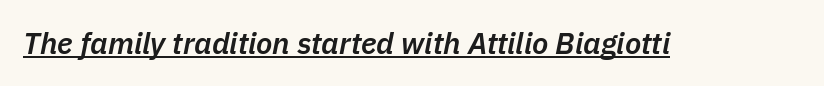
The face used here appears with an underline applied. The letters advance in unequal steps, a hallmark of proportional type. Tall strokes in this sample are angled rather than plumb. Students, this is semibold: more ink than regular, less than bold. In terms of letterspacing, this is plain default setting.
